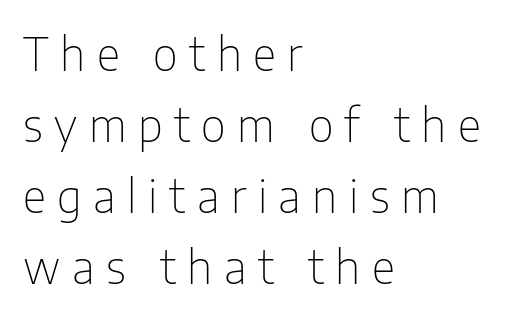
Q: Is the text bold? A: No.
Q: Is the text italic (slanted)? A: No, it is upright.
Q: Is the typeface a serif or a sans-serif typeface? A: Sans-serif.
Q: Is the text underlined? A: No.
Q: How is the paragraph aligned? A: Left-aligned.
Q: Is the spacing between letters normal or unusually wide? A: Unusually wide.
Q: Is the spacing between lines tight, normal or loose? A: Normal.
Q: Width (condensed, normal, or wide)? A: Condensed.
Q: Stroke contrast? A: Low.
Q: x-height? A: Medium.
Q: Monospaced? A: No.
